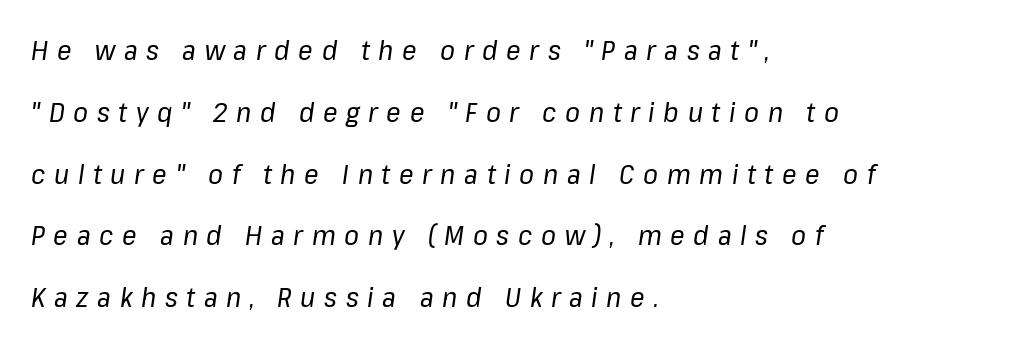
Q: Is the text bold? A: No.
Q: Is the text italic (slanted)? A: Yes, it leans right by about 8 degrees.
Q: Is the text underlined? A: No.
Q: How is the paragraph aligned? A: Left-aligned.
Q: Is the spacing between letters normal or unusually wide? A: Unusually wide.
Q: Is the spacing between lines tight, normal or loose? A: Loose.
